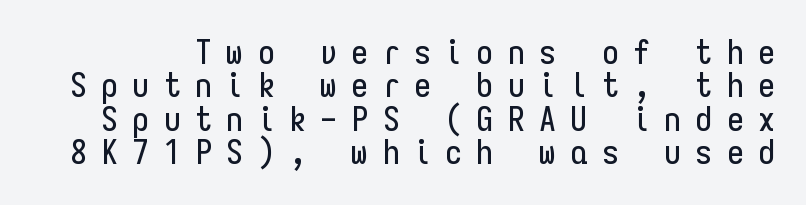
{"serif": "no", "italic": "no", "width": "condensed", "stroke_contrast": "low", "x_height": "medium", "monospaced": "yes", "underline": "no", "line_spacing": "tight", "line_spacing_ratio": 0.98, "letter_spacing": "wide", "letter_spacing_em": 0.42, "glyph_px": 34}
